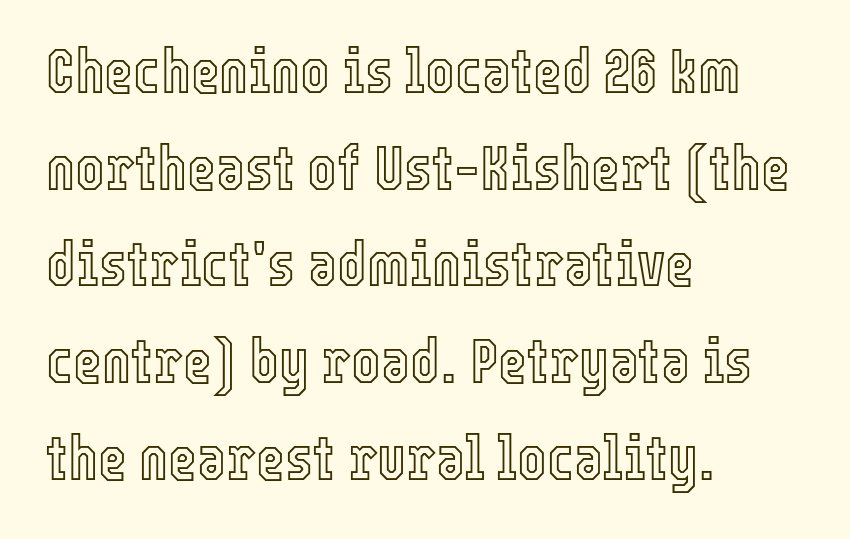
Do the characters align in a grid? No, the font is proportional. Casual observation: everything's shoved over to the left. The axis of the letterforms is exactly vertical. If you measured baseline to baseline, you'd find a middling distance. Decoration check: the copy has no underline.
